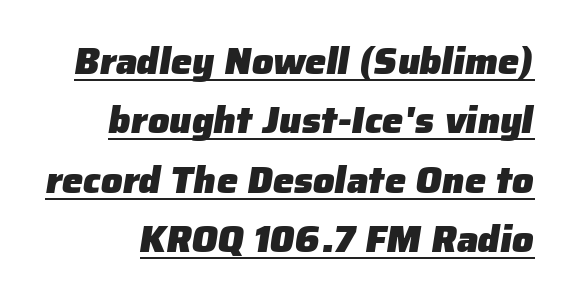
Q: Is the text bold? A: Yes.
Q: Is the typeface a serif or a sans-serif typeface? A: Sans-serif.
Q: Is the text underlined? A: Yes.
Q: Is the spacing between letters normal or unusually wide? A: Normal.
Q: Is the spacing between lines tight, normal or loose? A: Normal.
Q: Width (condensed, normal, or wide)? A: Normal.
Q: Stroke contrast? A: Low.
Q: x-height? A: Medium.
Q: Monospaced? A: No.
